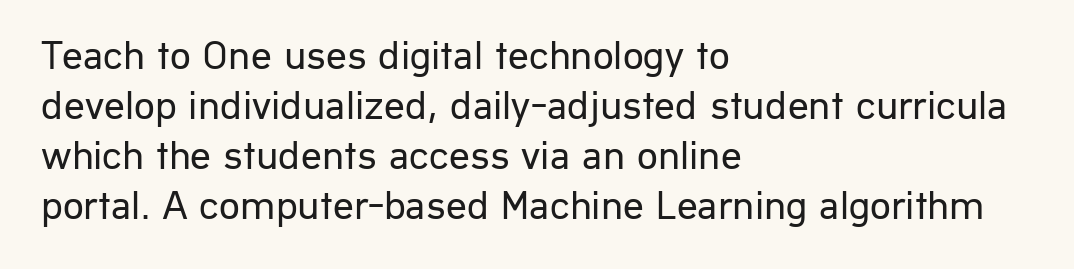
Q: Is the text bold? A: No.
Q: Is the text italic (slanted)? A: No, it is upright.
Q: Is the typeface a serif or a sans-serif typeface? A: Sans-serif.
Q: Is the text underlined? A: No.
Q: How is the paragraph aligned? A: Left-aligned.
Q: Is the spacing between letters normal or unusually wide? A: Normal.
Q: Width (condensed, normal, or wide)? A: Normal.
Q: Stroke contrast? A: Low.
Q: x-height? A: Medium.
Q: Monospaced? A: No.
